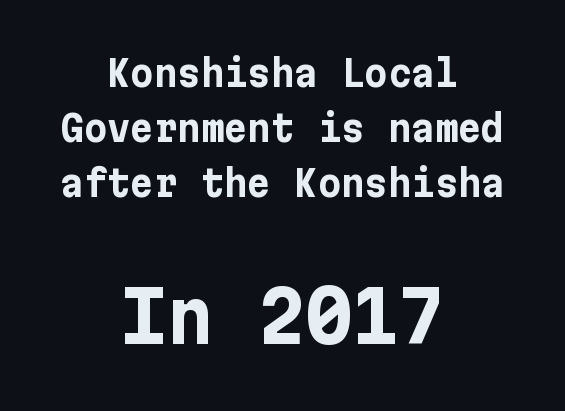
Q: Is the text bold? A: Yes.
Q: Is the text italic (slanted)? A: No, it is upright.
Q: Is the typeface a serif or a sans-serif typeface? A: Sans-serif.
Q: Is the text underlined? A: No.
Q: How is the paragraph aligned? A: Centered.
Q: Is the spacing between letters normal or unusually wide? A: Normal.
Q: Is the spacing between lines tight, normal or loose? A: Normal.
Q: Which block of text is set in a larger size, the first (top) or the second (bottom)? A: The second (bottom) one.
Q: Width (condensed, normal, or wide)? A: Normal.
Q: Stroke contrast? A: Low.
Q: x-height? A: Medium.
